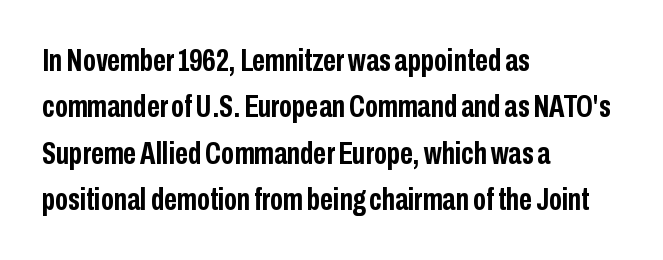
Short and long lines alike share a common starting point at left. The face used here is proportionally spaced, like ordinary book or web type. The sample has been set heavy, in full bold. Designer's note — italics off, roman on. A sans-serif font was chosen for this passage. Underline: absent.
